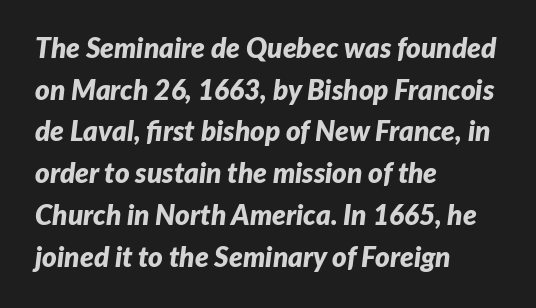
Layout note: lines flush left. A typesetter would mark this as italic. Each glyph is drawn with heavy, bold strokes. The letters sit at their default tracking, neither squeezed nor spread.
